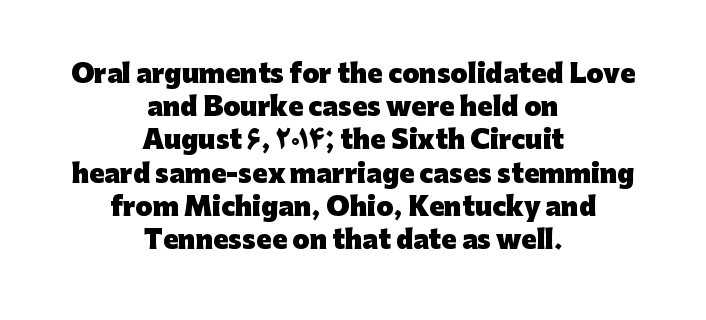
{"italic": "no", "bold": "yes", "underline": "no", "align": "center", "line_spacing": "normal", "line_spacing_ratio": 1.33, "letter_spacing": "normal", "letter_spacing_em": 0.0, "glyph_px": 25}
